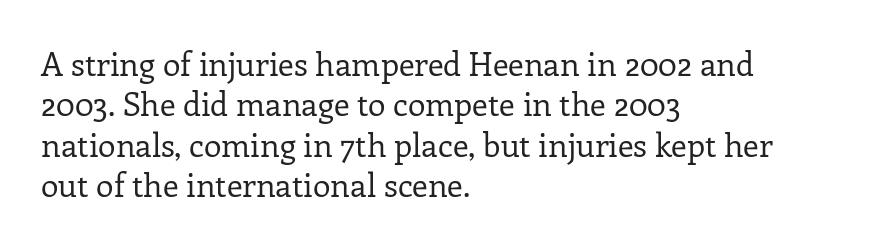
The image shows 32 px regular-weight serif type, upright; set left-aligned, normal line spacing (1.26x), normal letter spacing, not underlined; low stroke contrast and a medium x-height.
